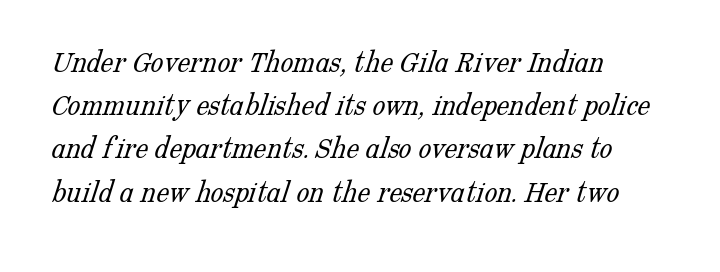
{"serif": "yes", "bold": "no", "weight": "light", "width": "normal", "stroke_contrast": "low", "x_height": "medium", "monospaced": "no", "underline": "no", "align": "left", "line_spacing": "normal", "line_spacing_ratio": 1.35, "letter_spacing": "normal", "letter_spacing_em": 0.0, "glyph_px": 32}
